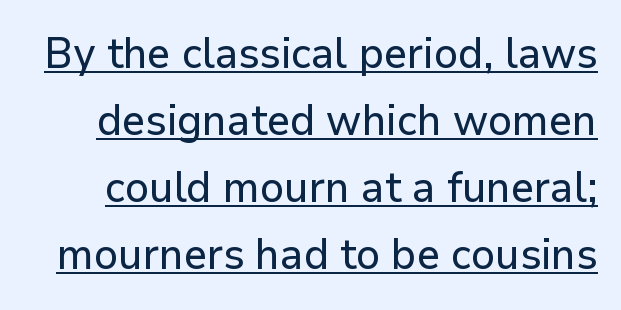
The image shows 43 px sans-serif type, upright; set normal line spacing (1.56x), normal letter spacing, underlined; low stroke contrast and a medium x-height.
